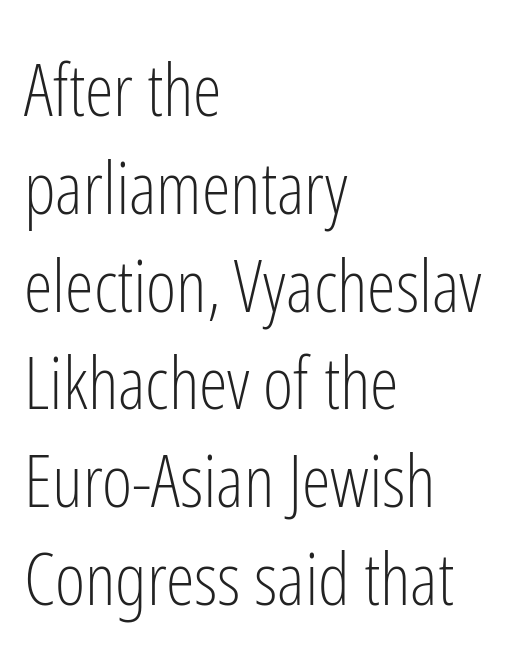
Weight class: somewhere from thin through regular. A typesetter would label this face a sans. The letters sit at their default tracking, neither squeezed nor spread. Compared with a centered layout, this one pins lines to the left instead. This rendering features lettering with no underline. Is this a fixed-width face? No — the glyphs have proportional, varying widths.
